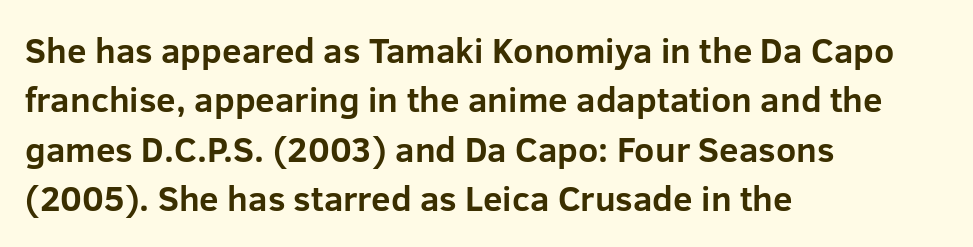
The image shows 35 px bold sans-serif type, upright; set left-aligned, normal line spacing (1.41x), normal letter spacing, not underlined; low stroke contrast and a medium x-height.
